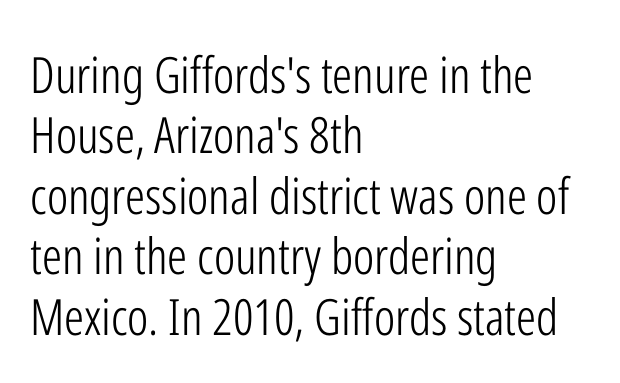
{"serif": "no", "italic": "no", "bold": "no", "weight": "light", "width": "condensed", "stroke_contrast": "low", "x_height": "medium", "monospaced": "no", "underline": "no", "align": "left", "line_spacing_ratio": 1.21, "letter_spacing": "normal", "letter_spacing_em": 0.0, "glyph_px": 50}
